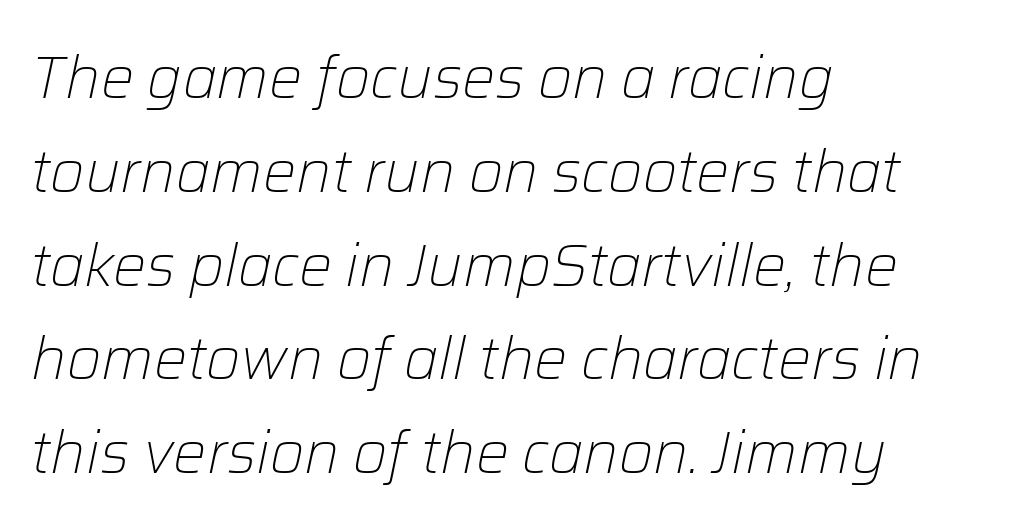
{"italic": "yes", "lean": "right", "slant_degrees": 12, "bold": "no", "weight": "light", "width": "normal", "stroke_contrast": "low", "x_height": "medium", "monospaced": "no", "underline": "no", "align": "left", "line_spacing": "normal", "line_spacing_ratio": 1.59, "letter_spacing": "normal", "letter_spacing_em": 0.0, "glyph_px": 59}
